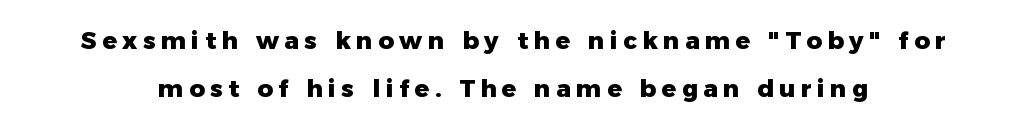
The image shows 24 px bold type, upright; set loose line spacing (2.02x), unusually wide letter spacing (+0.23 em), not underlined.
